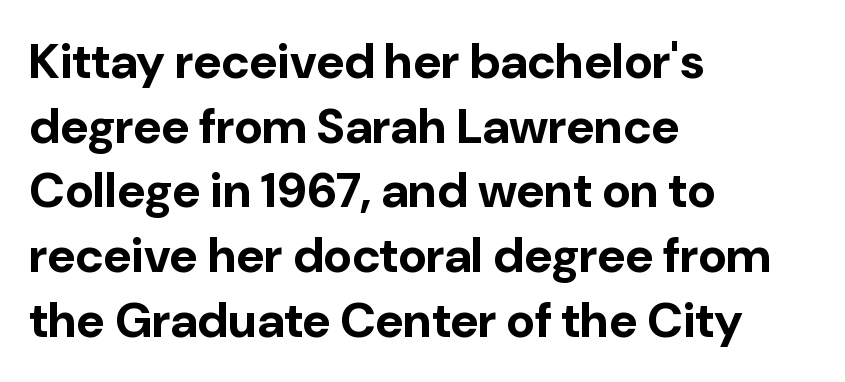
The image shows 49 px bold sans-serif type, upright; set left-aligned, normal line spacing (1.32x), normal letter spacing, not underlined; low stroke contrast and a medium x-height.
